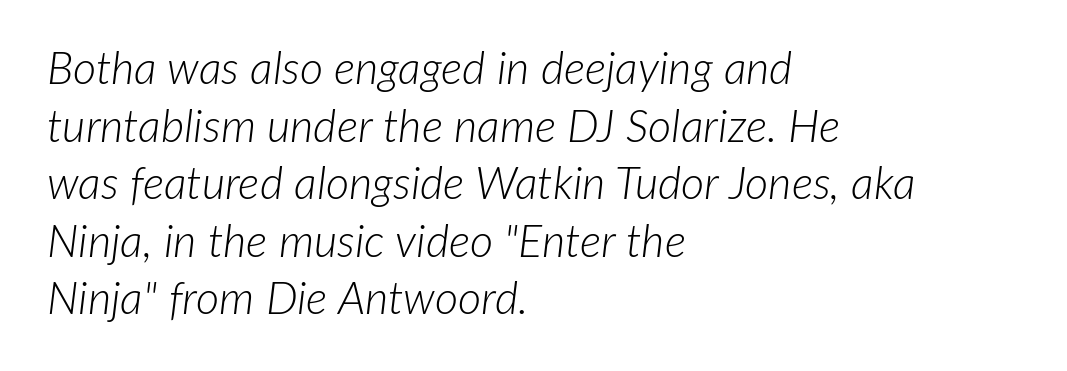
Q: Is the text bold? A: No.
Q: Is the text italic (slanted)? A: Yes, it leans right by about 7 degrees.
Q: Is the text underlined? A: No.
Q: How is the paragraph aligned? A: Left-aligned.
Q: Is the spacing between letters normal or unusually wide? A: Normal.
Q: Is the spacing between lines tight, normal or loose? A: Normal.
Q: Width (condensed, normal, or wide)? A: Normal.
Q: Stroke contrast? A: Low.
Q: x-height? A: Medium.
Q: Monospaced? A: No.
